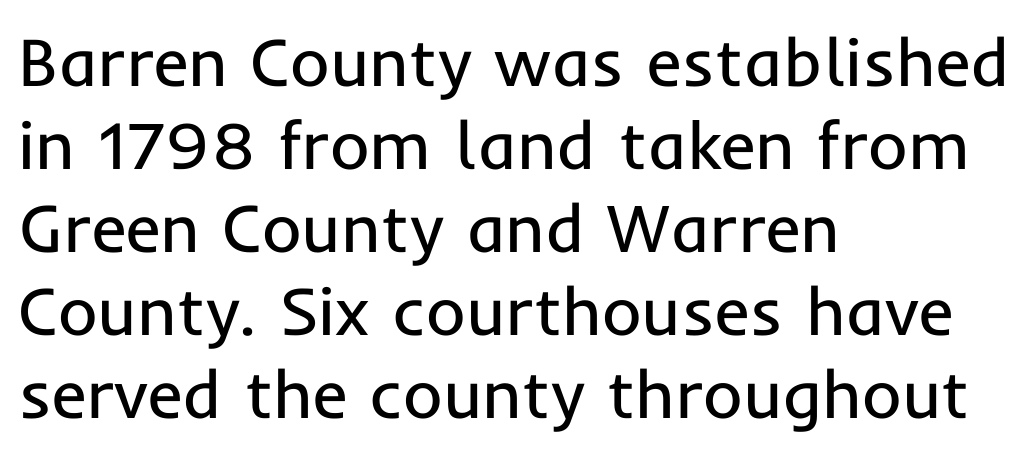
Looks like regular typesetting: each glyph gets only the width it needs. Between one letter and the next there's only the usual sliver of space. Summary of weight: not heavy and not bold. This sample is left-justified, so line endings fall wherever the words run out. This sample uses an upright cut, with every glyph sitting square on the baseline. Examine the stroke ends and you'll find no serifs.
